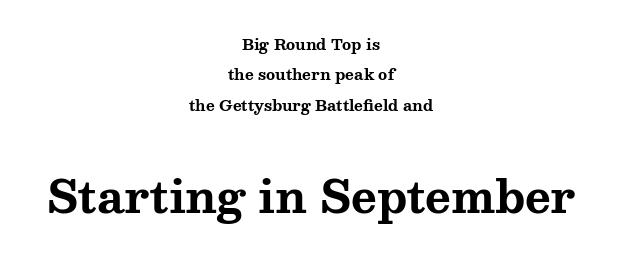
The face used here appears at its bigger size in the lower chunk. Decoration check: the copy has no underline. Tracking here is standard; glyphs follow each other at the usual distance. In terms of leading, this rendering errs on the spacious side. Is the block centered? Yes — each line is placed symmetrically about the middle. To sum up the face: it has serifs.
